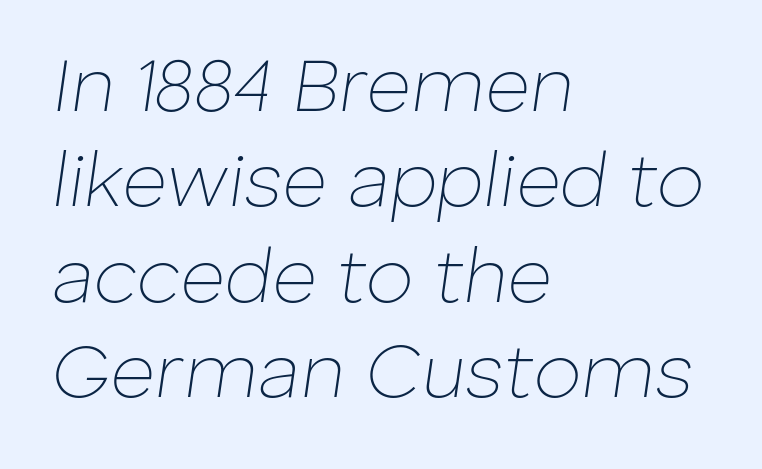
The image shows 77 px thin type, italic (leaning right); set left-aligned, line spacing 1.24x, normal letter spacing, not underlined; low stroke contrast and a medium x-height.
